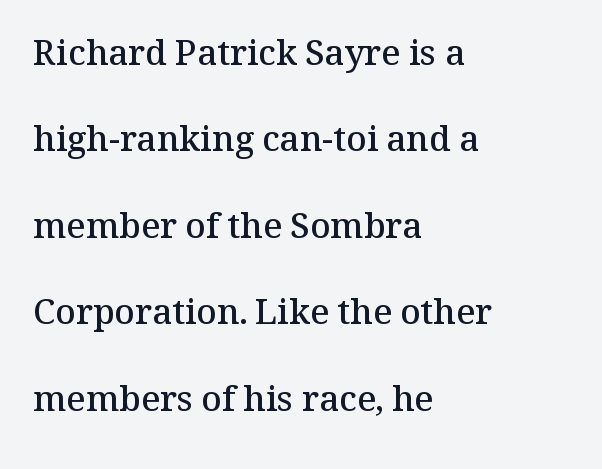
Note: serifs present on the glyphs. The zone under the glyphs is completely vacant. The gaps between neighbouring characters are ordinary and unremarkable. Emphasis by weight is partial: semibold. The ragged edge is on the right, which tells us the setting is flush left. Is this a fixed-width face? No — the glyphs have proportional, varying widths.
